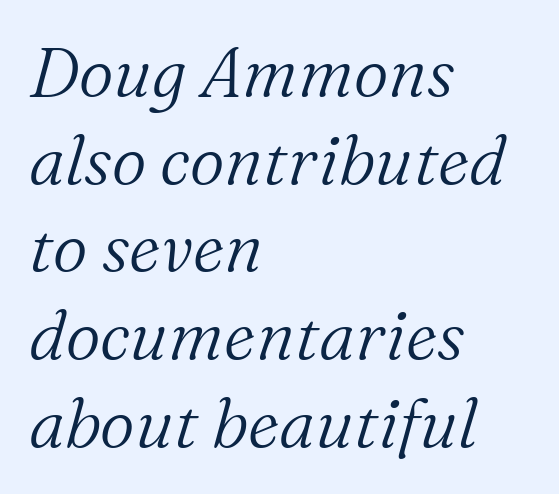
{"serif": "yes", "italic": "yes", "lean": "right", "slant_degrees": 16, "bold": "no", "weight": "light", "width": "normal", "stroke_contrast": "medium", "x_height": "medium", "monospaced": "no", "underline": "no", "align": "left", "line_spacing": "normal", "line_spacing_ratio": 1.29, "letter_spacing": "normal", "letter_spacing_em": 0.0, "glyph_px": 68}
